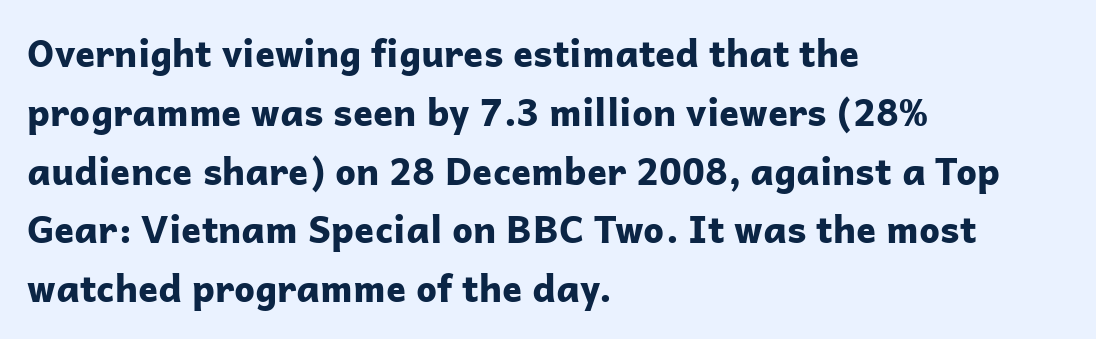
Each word holds together tightly as a unit, with standard inter-letter gaps. The space directly below the letters is spotless. Every letter is thick-stroked: bold, no question. These lines were composed using upright roman letters. Is there much room between lines? A standard amount, neither cramped nor airy. Are there feet on the stems? There aren't — it's a sans.
